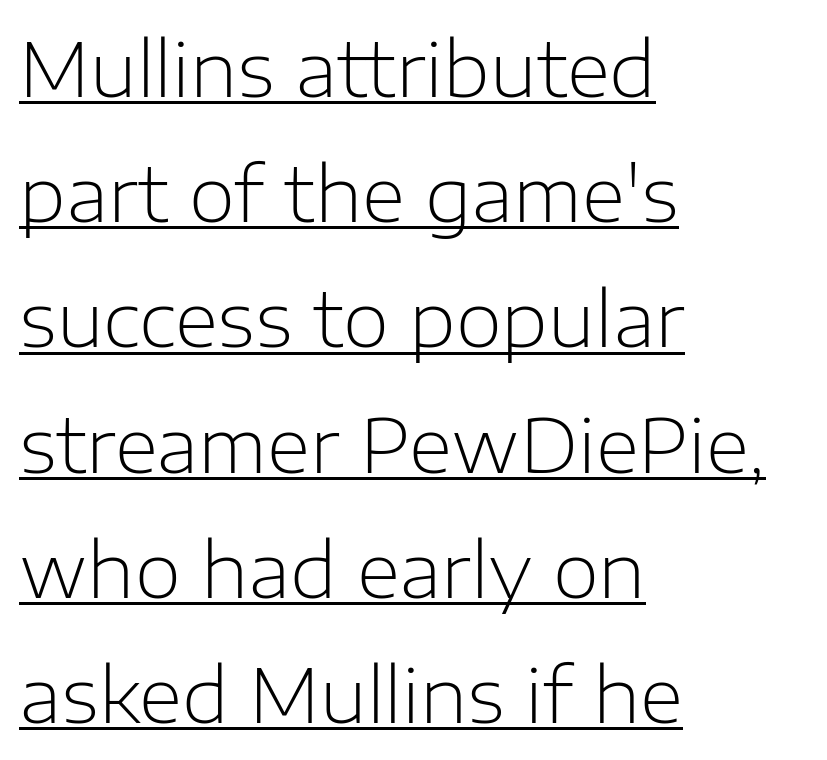
{"serif": "no", "italic": "no", "bold": "no", "weight": "light", "width": "normal", "stroke_contrast": "low", "x_height": "medium", "monospaced": "no", "underline": "yes", "align": "left", "line_spacing": "normal", "line_spacing_ratio": 1.67, "letter_spacing": "normal", "letter_spacing_em": 0.0, "glyph_px": 75}
